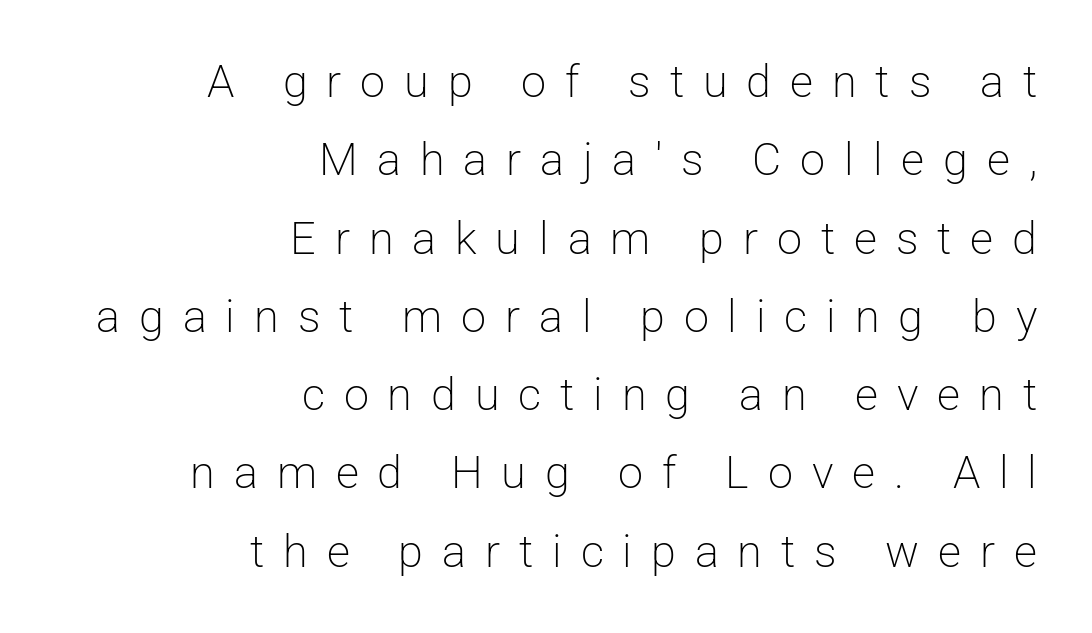
Q: Is the text bold? A: No.
Q: Is the text italic (slanted)? A: No, it is upright.
Q: Is the typeface a serif or a sans-serif typeface? A: Sans-serif.
Q: Is the text underlined? A: No.
Q: How is the paragraph aligned? A: Right-aligned.
Q: Is the spacing between letters normal or unusually wide? A: Unusually wide.
Q: Width (condensed, normal, or wide)? A: Normal.
Q: Stroke contrast? A: Low.
Q: x-height? A: Medium.
Q: Monospaced? A: No.
